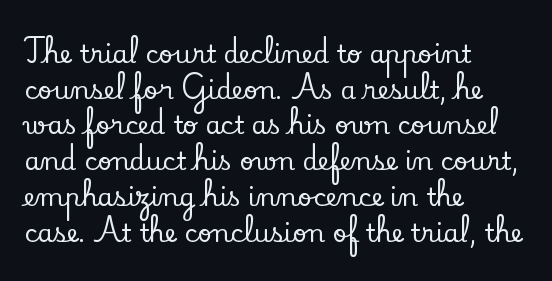
Glyph-to-glyph distance matches everyday printed text. The baseline area is clear. These lines are set flush left with a ragged right edge. Designer's note — italics off, roman on. The rendering uses a moderate line-height, typical for paragraphs.
